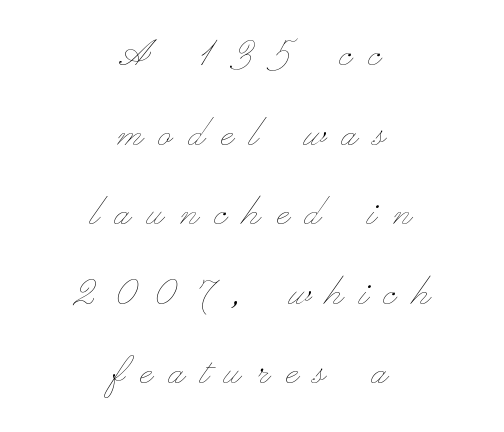
The image shows 46 px thin, wide type; set centered, line spacing 1.73x, unusually wide letter spacing (+0.36 em), not underlined; low stroke contrast and a small x-height.
